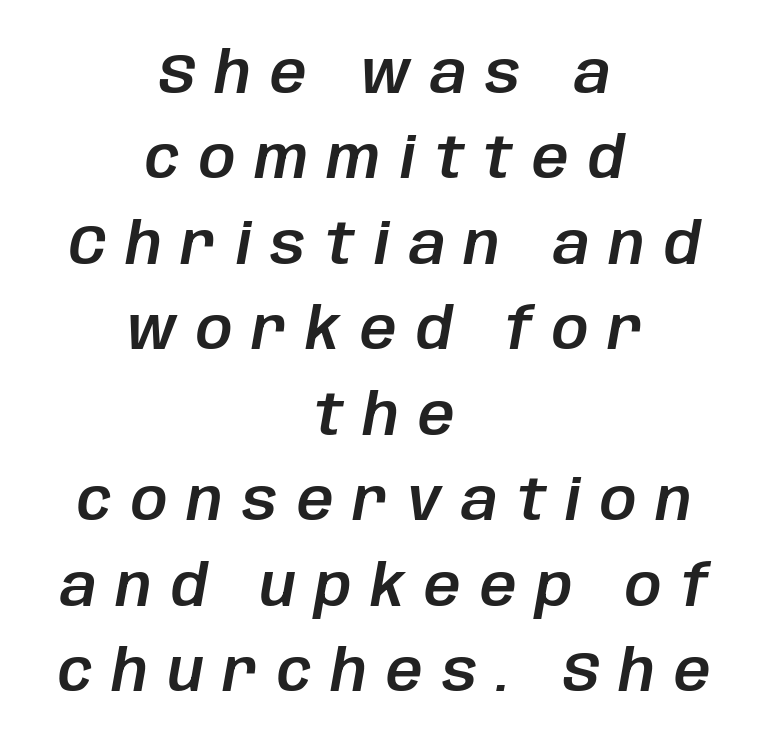
If you drew a line through each stem, it would be angled. Whoever set this chose a conventional vertical rhythm. Lines of text with bare space underneath. The type is letterspaced generously, with wide tracking. The rendering uses natural spacing where letterforms have individual widths. These lines stack symmetrically, like a column narrowing and widening about its center.
